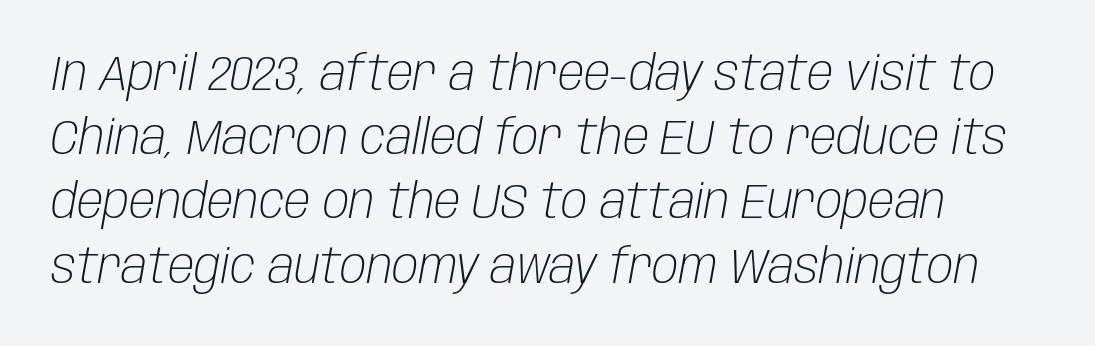
These lines are rendered in a variable-pitch font. These lines keep a tight, regular rhythm from letter to letter. This is not heavy type; no bold has been used. Underline: absent.
